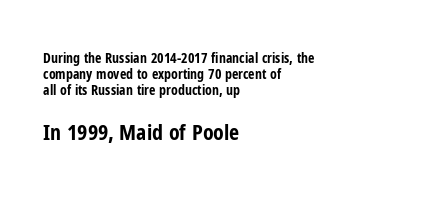
The image shows 22 px bold type, upright; set left-aligned, tight line spacing (1.15x), normal letter spacing, not underlined; the second (bottom) block is 1.57x larger.
